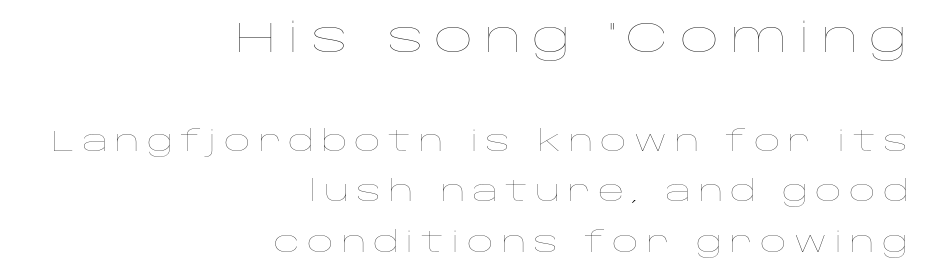
Q: Is the text bold? A: No.
Q: Is the text italic (slanted)? A: No, it is upright.
Q: Is the text underlined? A: No.
Q: How is the paragraph aligned? A: Right-aligned.
Q: Is the spacing between letters normal or unusually wide? A: Unusually wide.
Q: Which block of text is set in a larger size, the first (top) or the second (bottom)? A: The first (top) one.
Q: Width (condensed, normal, or wide)? A: Wide.
Q: Stroke contrast? A: Low.
Q: x-height? A: Large.
Q: Monospaced? A: No.
